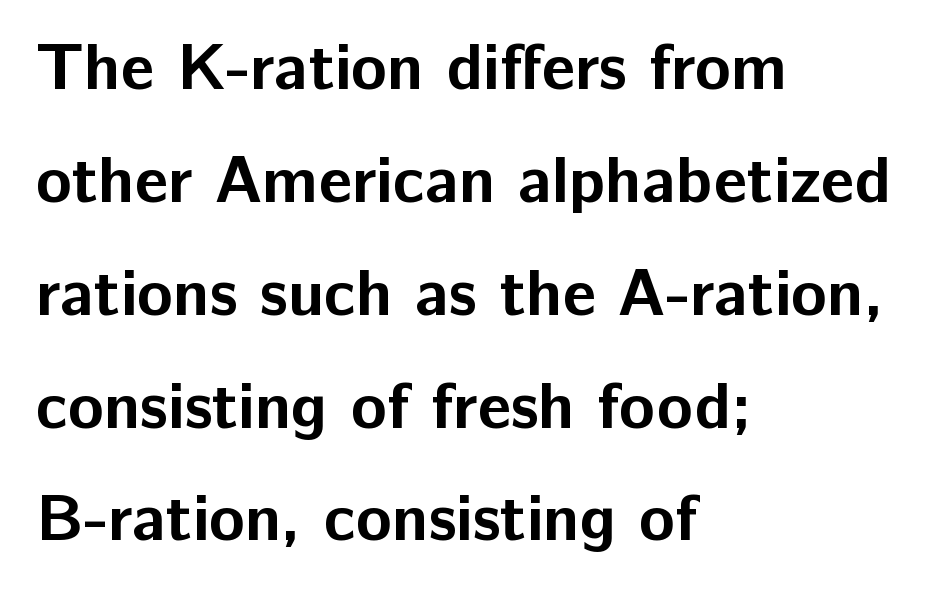
Q: Is the text bold? A: Yes.
Q: Is the text italic (slanted)? A: No, it is upright.
Q: Is the typeface a serif or a sans-serif typeface? A: Sans-serif.
Q: Is the text underlined? A: No.
Q: How is the paragraph aligned? A: Left-aligned.
Q: Is the spacing between letters normal or unusually wide? A: Normal.
Q: Width (condensed, normal, or wide)? A: Normal.
Q: Stroke contrast? A: Low.
Q: x-height? A: Medium.
Q: Monospaced? A: No.
